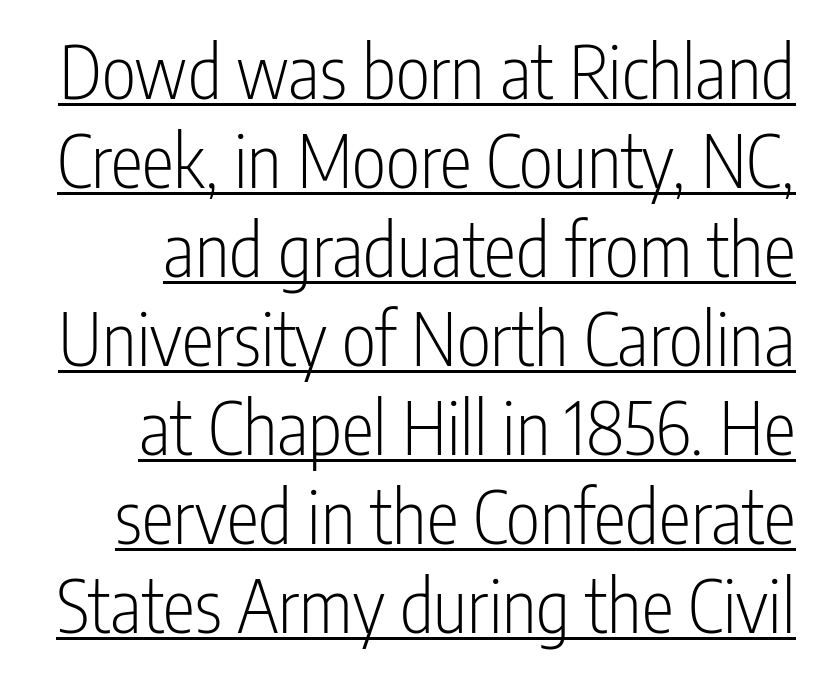
{"serif": "no", "italic": "no", "bold": "no", "weight": "light", "width": "condensed", "stroke_contrast": "low", "x_height": "medium", "monospaced": "no", "underline": "yes", "align": "right", "line_spacing_ratio": 1.22, "letter_spacing": "normal", "letter_spacing_em": 0.0, "glyph_px": 73}
